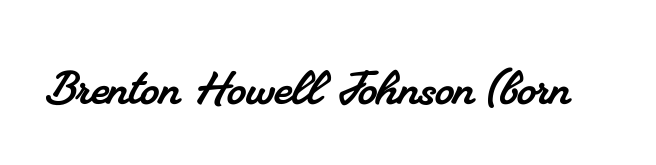
The image shows 60 px serif type; set normal letter spacing, not underlined; medium stroke contrast and a small x-height.
